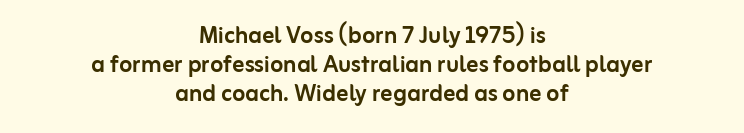
Both edges are ragged and mirror each other, which tells us the setting is centered. Observe the absence of serifs on each vertical stroke in this sample. Do the letters lean? They stand straight. This sample uses plain, unmodified letter spacing. Just letters on the line, the space beneath them empty. Is there much room between lines? No — they nearly touch.
